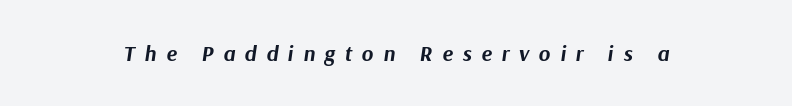
Q: Is the text bold? A: Yes.
Q: Is the text italic (slanted)? A: Yes, it leans right by about 9 degrees.
Q: Is the text underlined? A: No.
Q: Is the spacing between letters normal or unusually wide? A: Unusually wide.
